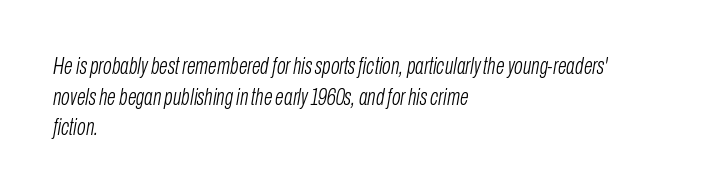
Q: Is the text bold? A: No.
Q: Is the text italic (slanted)? A: Yes, it leans right by about 10 degrees.
Q: Is the text underlined? A: No.
Q: How is the paragraph aligned? A: Left-aligned.
Q: Is the spacing between letters normal or unusually wide? A: Normal.
Q: Is the spacing between lines tight, normal or loose? A: Normal.
